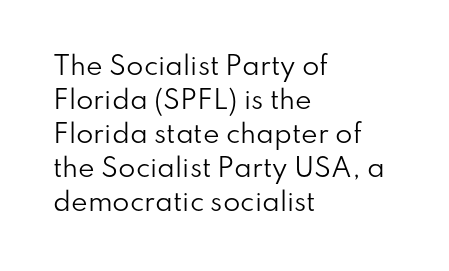
The image shows 25 px text type, upright; set left-aligned, normal line spacing (1.36x), normal letter spacing, not underlined.
